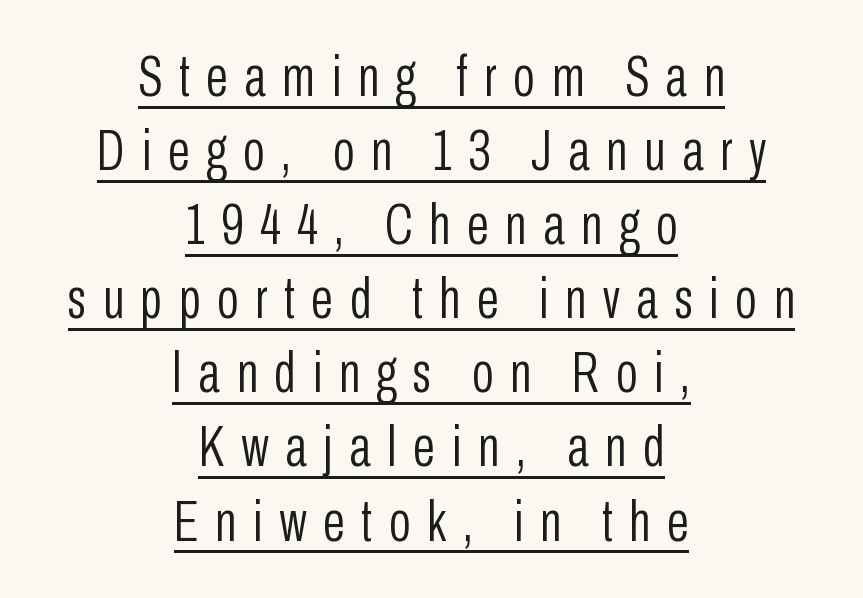
Q: Is the text bold? A: No.
Q: Is the text italic (slanted)? A: No, it is upright.
Q: Is the typeface a serif or a sans-serif typeface? A: Sans-serif.
Q: Is the text underlined? A: Yes.
Q: How is the paragraph aligned? A: Centered.
Q: Is the spacing between letters normal or unusually wide? A: Unusually wide.
Q: Is the spacing between lines tight, normal or loose? A: Normal.
Q: Width (condensed, normal, or wide)? A: Condensed.
Q: Stroke contrast? A: Low.
Q: x-height? A: Medium.
Q: Monospaced? A: No.
